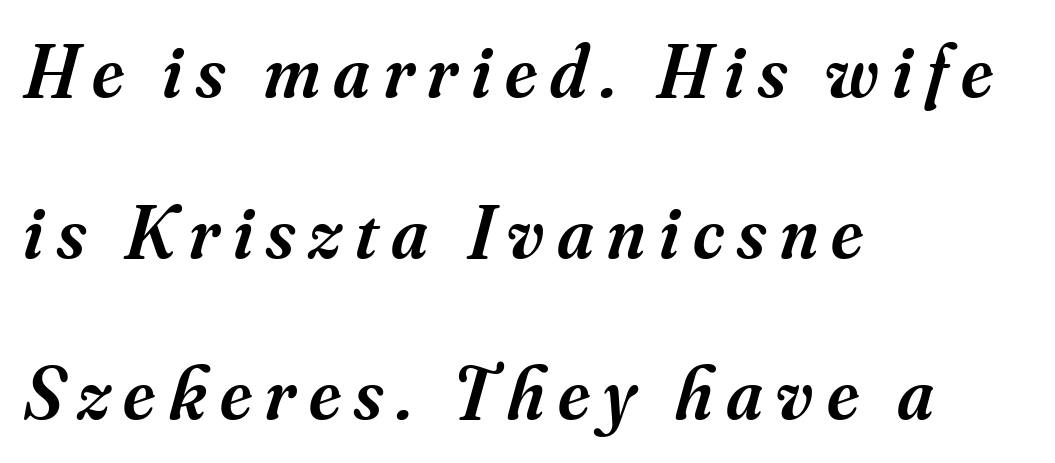
Q: Is the text bold? A: Semi-bold.
Q: Is the text italic (slanted)? A: Yes, it leans right by about 16 degrees.
Q: Is the typeface a serif or a sans-serif typeface? A: Serif.
Q: Is the text underlined? A: No.
Q: How is the paragraph aligned? A: Left-aligned.
Q: Is the spacing between lines tight, normal or loose? A: Loose.
Q: Width (condensed, normal, or wide)? A: Normal.
Q: Stroke contrast? A: Medium.
Q: x-height? A: Small.
Q: Monospaced? A: No.
